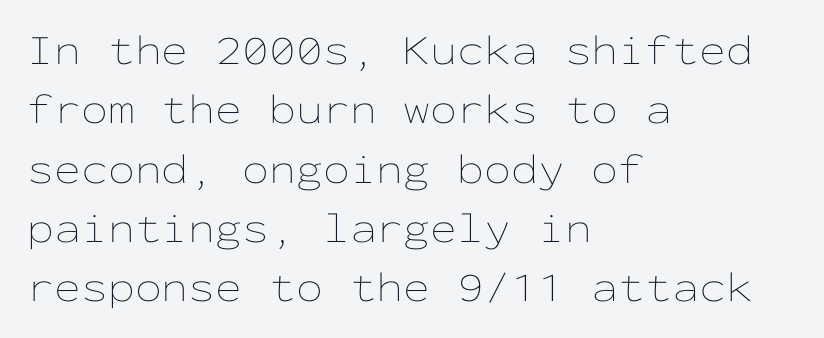
{"italic": "no", "bold": "no", "weight": "thin", "width": "wide", "stroke_contrast": "low", "x_height": "medium", "monospaced": "yes", "underline": "no", "align": "left", "line_spacing": "normal", "line_spacing_ratio": 1.38, "letter_spacing": "normal", "letter_spacing_em": 0.0, "glyph_px": 43}
